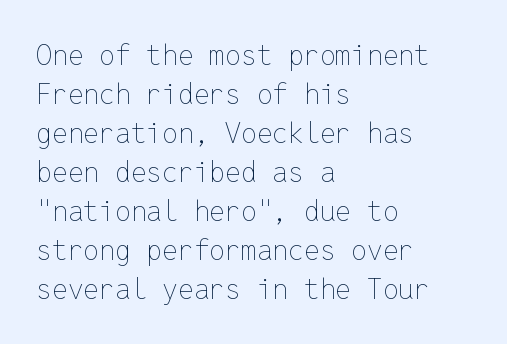
{"italic": "no", "bold": "no", "weight": "thin", "width": "normal", "stroke_contrast": "low", "x_height": "medium", "monospaced": "yes", "underline": "no", "align": "left", "line_spacing": "normal", "line_spacing_ratio": 1.39, "letter_spacing": "normal", "letter_spacing_em": 0.0, "glyph_px": 28}
